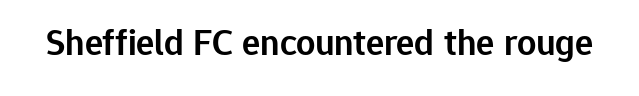
{"serif": "no", "italic": "no", "bold": "semi", "weight": "semibold", "width": "normal", "stroke_contrast": "low", "x_height": "medium", "monospaced": "no", "underline": "no", "letter_spacing": "normal", "letter_spacing_em": 0.0, "glyph_px": 38}
